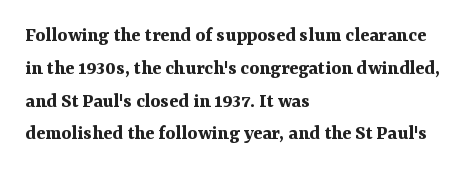
Weight check: bold — yes, fully. This rendering features lettering with no underline. This is the regular roman posture of the typeface. Is there much room between lines? A standard amount, neither cramped nor airy. No extra tracking has been applied to these lines. The rag falls on the right side of this text block.
